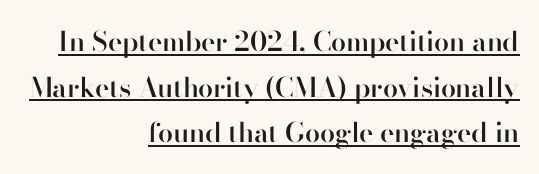
{"italic": "no", "bold": "semi", "underline": "yes", "align": "right", "line_spacing": "normal", "line_spacing_ratio": 1.69, "letter_spacing": "normal", "letter_spacing_em": 0.0, "glyph_px": 27}
